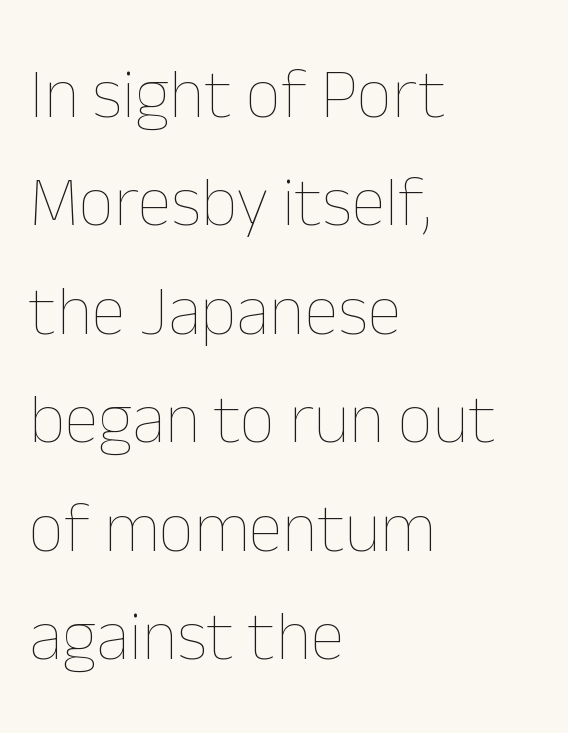
Q: Is the text bold? A: No.
Q: Is the text italic (slanted)? A: No, it is upright.
Q: Is the text underlined? A: No.
Q: How is the paragraph aligned? A: Left-aligned.
Q: Is the spacing between letters normal or unusually wide? A: Normal.
Q: Is the spacing between lines tight, normal or loose? A: Normal.
Q: Width (condensed, normal, or wide)? A: Normal.
Q: Stroke contrast? A: Low.
Q: x-height? A: Medium.
Q: Monospaced? A: No.
